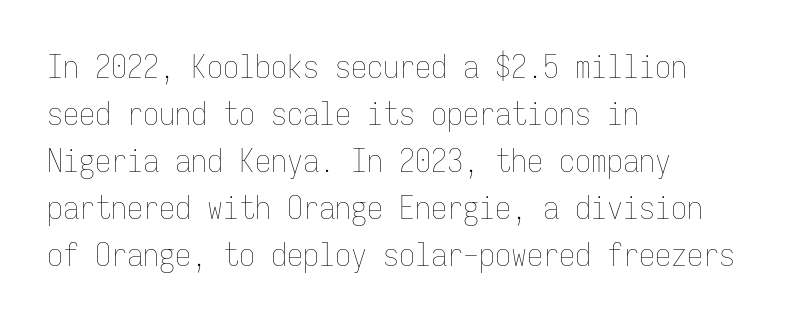
The image shows 32 px thin, condensed type, upright, monospaced; set left-aligned, normal line spacing (1.47x), normal letter spacing, not underlined; low stroke contrast and a medium x-height.
